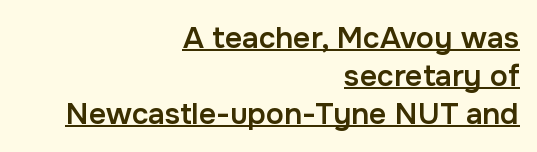
{"serif": "no", "italic": "no", "bold": "semi", "weight": "semibold", "width": "normal", "stroke_contrast": "low", "x_height": "medium", "monospaced": "no", "underline": "yes", "align": "right", "line_spacing": "normal", "line_spacing_ratio": 1.26, "letter_spacing": "normal", "letter_spacing_em": 0.0, "glyph_px": 30}
